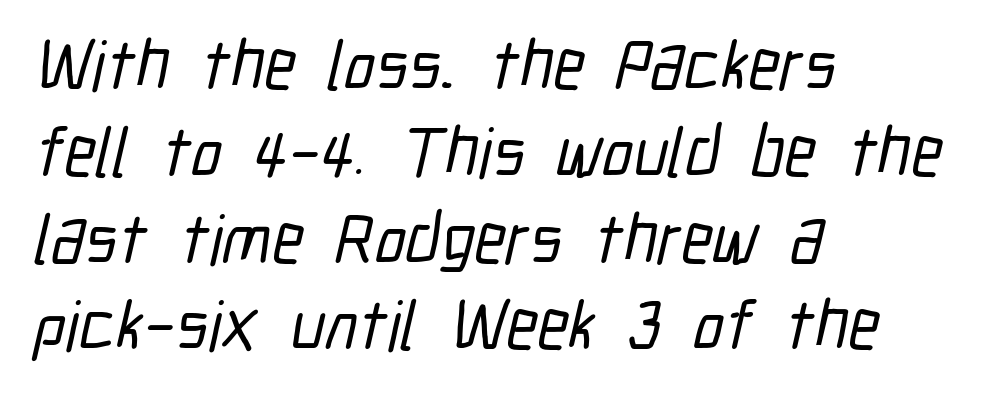
Stroke terminals: plain, sans-serif. Varying glyph widths throughout — classic text-font behaviour. Does the copy run flush right? No — it runs flush left. Is the letter spacing exaggerated? No — it looks like the ordinary default. Anything drawn beneath the words? Only blank space.
